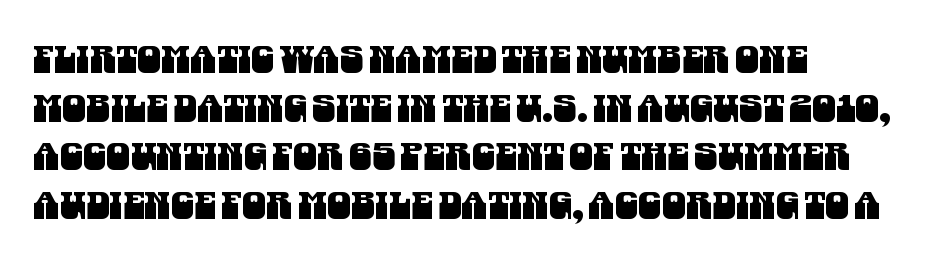
The image shows 38 px condensed sans-serif type; set left-aligned, normal line spacing (1.28x), normal letter spacing, not underlined; medium stroke contrast and a large x-height.
